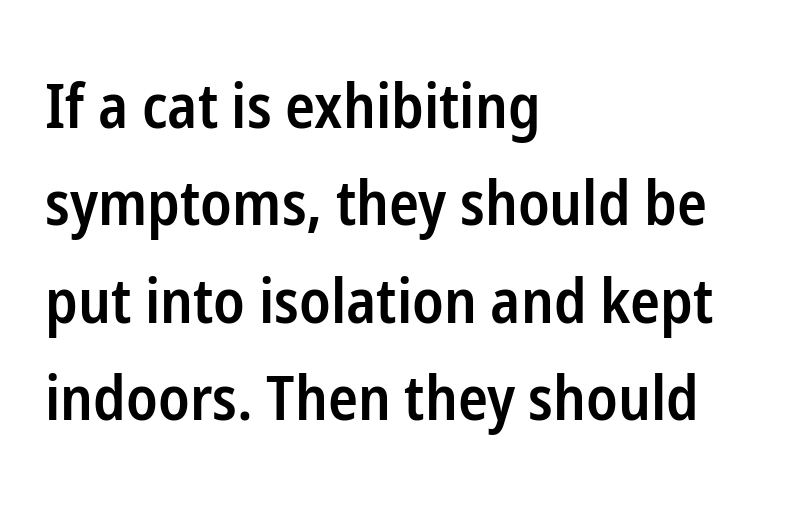
The image shows 62 px semibold, condensed sans-serif type, upright; set left-aligned, normal line spacing (1.57x), normal letter spacing, not underlined; low stroke contrast and a medium x-height.
